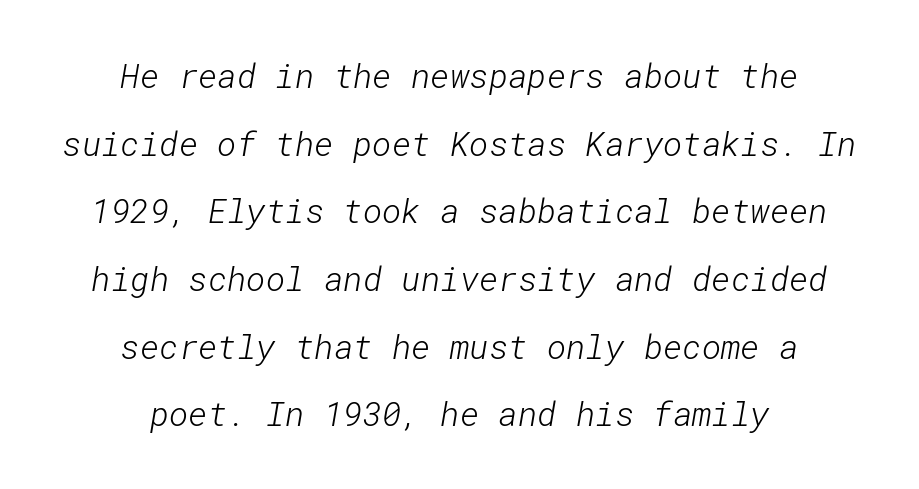
Lines of text with bare space underneath. The space between consecutive lines is lavish. The weight tops out at a normal text grade. The tracking reads as untouched default to a designer's eye. Does the copy run flush right? No — it is centered line by line.
